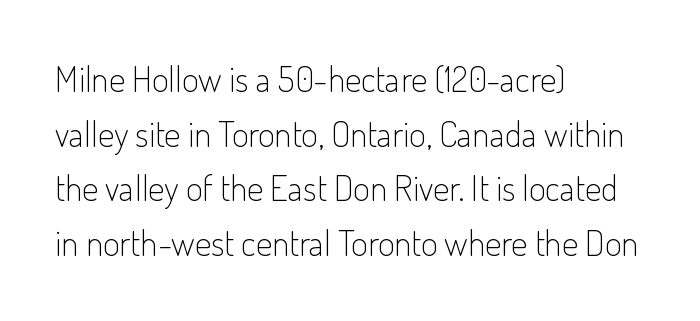
Q: Is the text bold? A: No.
Q: Is the text italic (slanted)? A: No, it is upright.
Q: Is the typeface a serif or a sans-serif typeface? A: Sans-serif.
Q: Is the text underlined? A: No.
Q: How is the paragraph aligned? A: Left-aligned.
Q: Is the spacing between letters normal or unusually wide? A: Normal.
Q: Is the spacing between lines tight, normal or loose? A: Normal.
Q: Width (condensed, normal, or wide)? A: Condensed.
Q: Stroke contrast? A: Low.
Q: x-height? A: Small.
Q: Monospaced? A: No.
